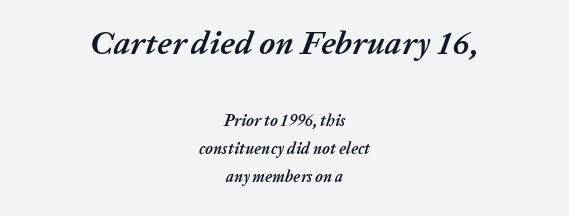
Q: Is the text bold? A: Yes.
Q: Is the text italic (slanted)? A: Yes, it leans right by about 20 degrees.
Q: Is the text underlined? A: No.
Q: How is the paragraph aligned? A: Centered.
Q: Is the spacing between letters normal or unusually wide? A: Normal.
Q: Which block of text is set in a larger size, the first (top) or the second (bottom)? A: The first (top) one.
Q: Width (condensed, normal, or wide)? A: Normal.
Q: Stroke contrast? A: Low.
Q: x-height? A: Medium.
Q: Monospaced? A: No.
